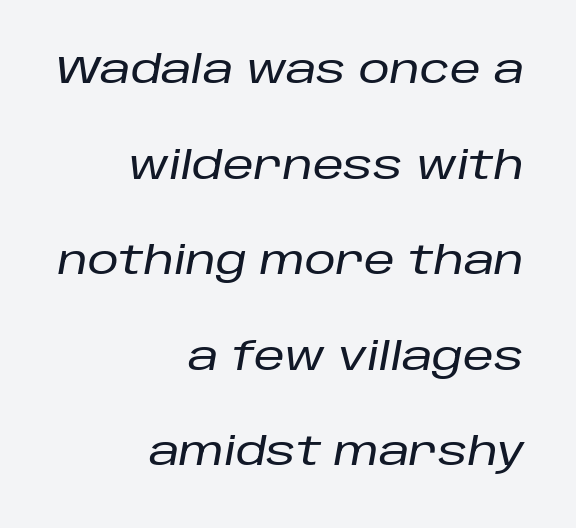
The image shows 39 px text type, italic (leaning right); set right-aligned, loose line spacing (2.45x), normal letter spacing, not underlined; low stroke contrast and a large x-height.
